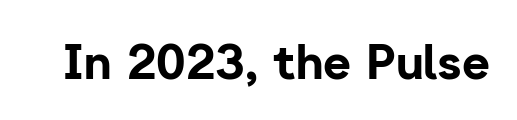
The image shows 48 px bold sans-serif type, upright; set normal letter spacing, not underlined; low stroke contrast and a medium x-height.
